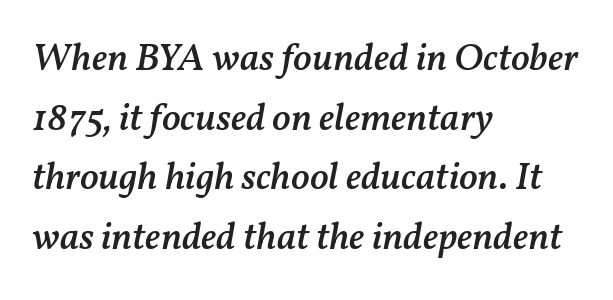
The image shows 39 px semibold type, italic (leaning right); set left-aligned, normal line spacing (1.53x), normal letter spacing, not underlined; medium stroke contrast and a medium x-height.
